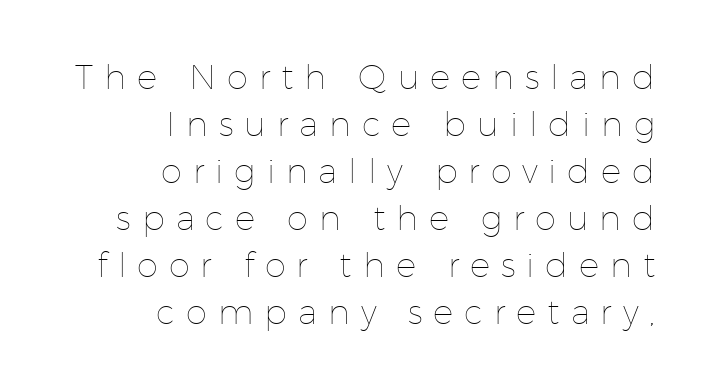
Q: Is the text bold? A: No.
Q: Is the text italic (slanted)? A: No, it is upright.
Q: Is the text underlined? A: No.
Q: How is the paragraph aligned? A: Right-aligned.
Q: Is the spacing between letters normal or unusually wide? A: Unusually wide.
Q: Is the spacing between lines tight, normal or loose? A: Normal.
Q: Width (condensed, normal, or wide)? A: Normal.
Q: Stroke contrast? A: Low.
Q: x-height? A: Medium.
Q: Monospaced? A: No.
